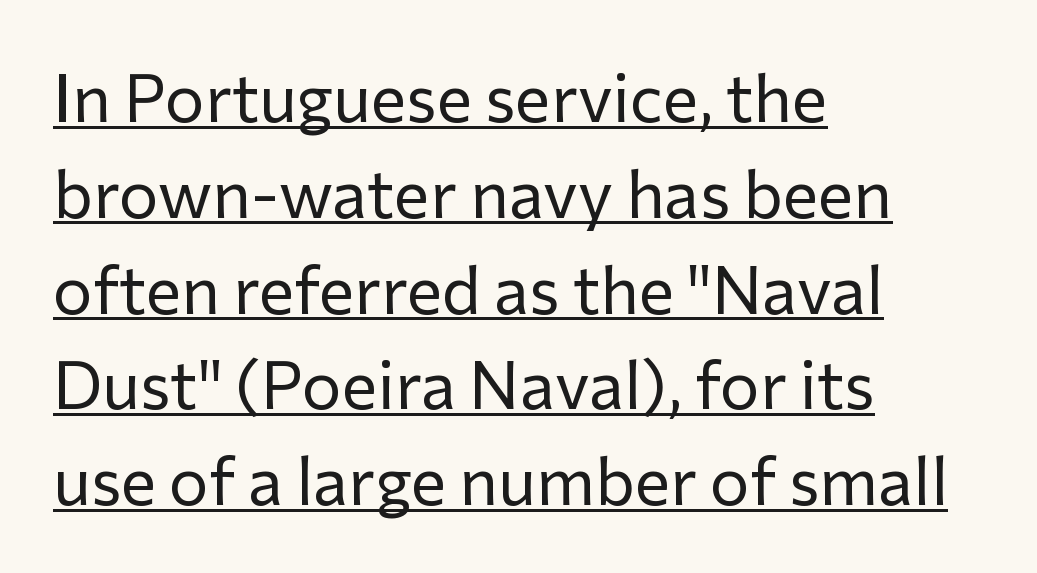
Characters remain perfectly vertical along every line. Serif or sans? Sans — the stroke terminals are bare. Leftover space on each line is placed entirely after the last word. What stands out about the letter spacing? Nothing — it is the standard amount. Reading down the column, the eye jumps a familiar distance to each next line.
